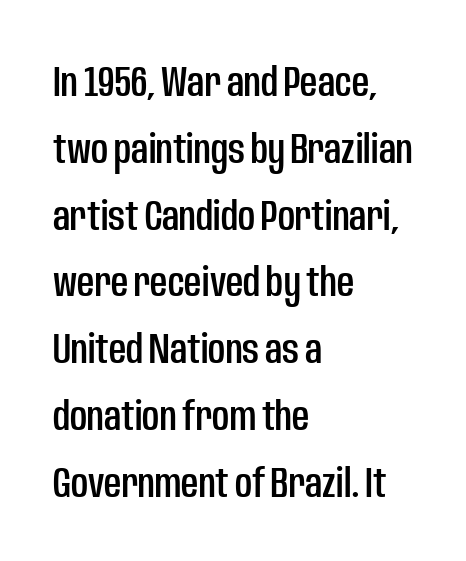
The image shows 42 px condensed sans-serif type, upright; set left-aligned, normal line spacing (1.59x), normal letter spacing, not underlined; low stroke contrast and a large x-height.
